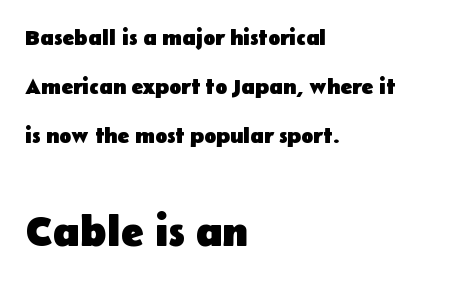
The image shows 43 px heavy sans-serif type, upright; set left-aligned, loose line spacing (2.23x), normal letter spacing, not underlined; the second (bottom) block is 1.95x larger; low stroke contrast and a medium x-height.
